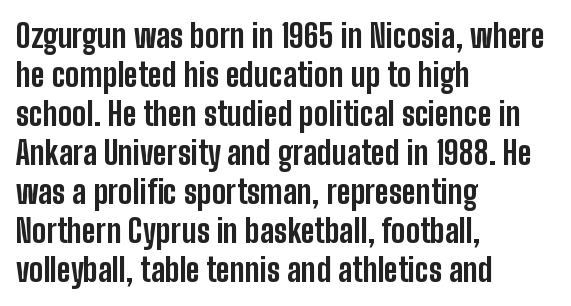
Q: Is the text bold? A: Yes.
Q: Is the text italic (slanted)? A: No, it is upright.
Q: Is the typeface a serif or a sans-serif typeface? A: Sans-serif.
Q: Is the text underlined? A: No.
Q: How is the paragraph aligned? A: Left-aligned.
Q: Is the spacing between letters normal or unusually wide? A: Normal.
Q: Width (condensed, normal, or wide)? A: Condensed.
Q: Stroke contrast? A: Low.
Q: x-height? A: Medium.
Q: Monospaced? A: No.
